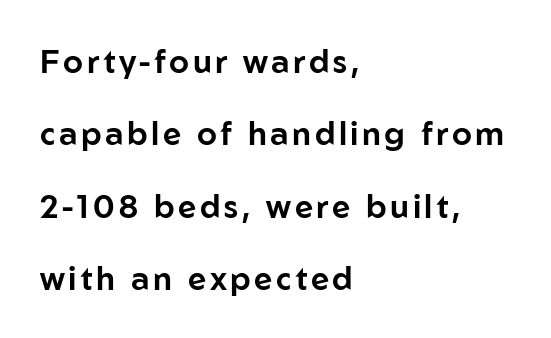
The image shows 32 px sans-serif type, upright; set left-aligned, loose line spacing (2.26x), not underlined; low stroke contrast and a medium x-height.
